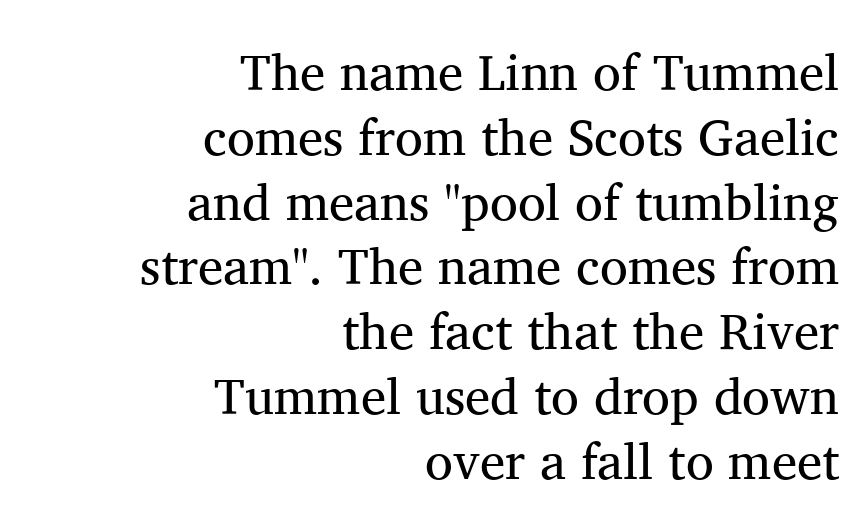
The image shows 51 px regular-weight serif type, upright; set right-aligned, normal line spacing (1.27x), normal letter spacing, not underlined; medium stroke contrast and a medium x-height.
